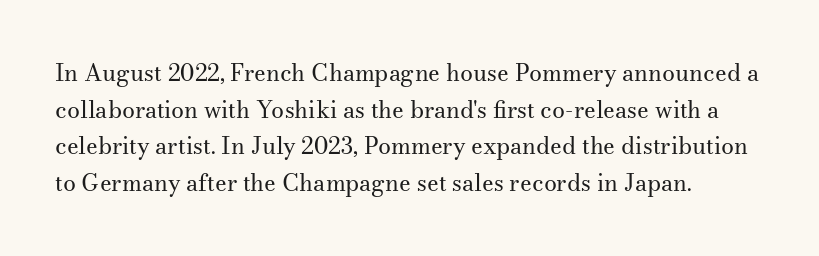
Notice how descenders clear the ascenders below comfortably — that's standard leading. Heft: none added — not bold. Posture: upright roman. The tracking reads as untouched default to a designer's eye. If you drew a ruler down the left edge, every line would touch it.
